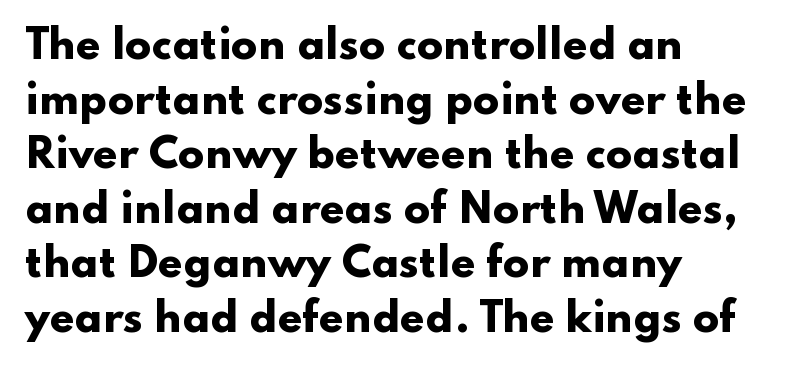
Do the letters lean? They stand straight. Rows of type keep a routine distance in the vertical direction. Proportional: the letters do not fall into vertical columns. Compared with a centered layout, this one pins lines to the left instead. The typeface chosen for these lines omits serifs. Heavy-handed strokes throughout: this text is bold.
